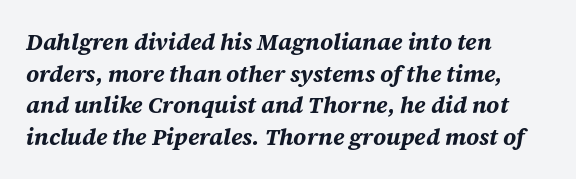
The image shows 23 px bold type, italic (leaning right); set left-aligned, normal line spacing (1.37x), normal letter spacing, not underlined.
